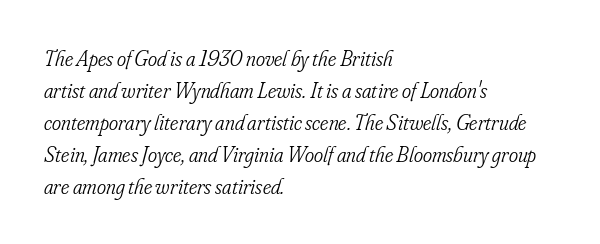
Q: Is the text bold? A: No.
Q: Is the text italic (slanted)? A: Yes, it leans right by about 16 degrees.
Q: Is the text underlined? A: No.
Q: How is the paragraph aligned? A: Left-aligned.
Q: Is the spacing between letters normal or unusually wide? A: Normal.
Q: Is the spacing between lines tight, normal or loose? A: Normal.
